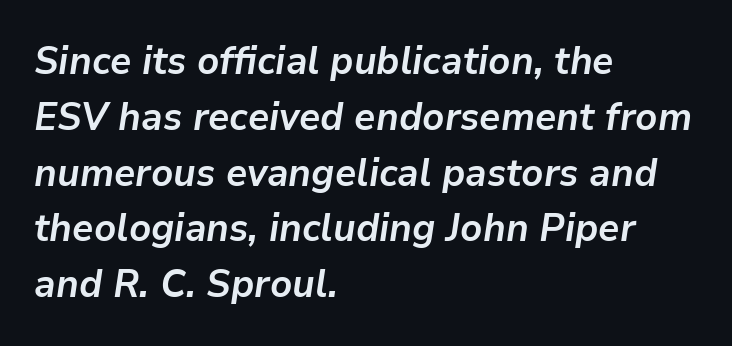
The image shows 39 px semibold type, italic (leaning right); set left-aligned, normal line spacing (1.43x), normal letter spacing, not underlined; low stroke contrast and a medium x-height.
